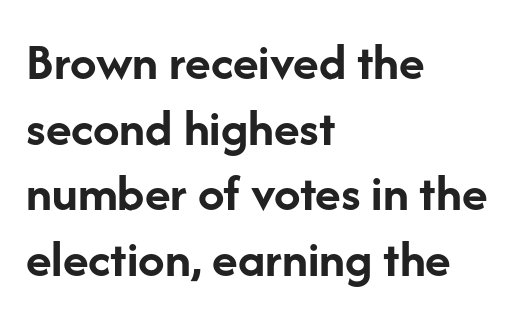
The image shows 53 px semibold sans-serif type, upright; set left-aligned, line spacing 1.24x, normal letter spacing, not underlined; low stroke contrast and a medium x-height.
